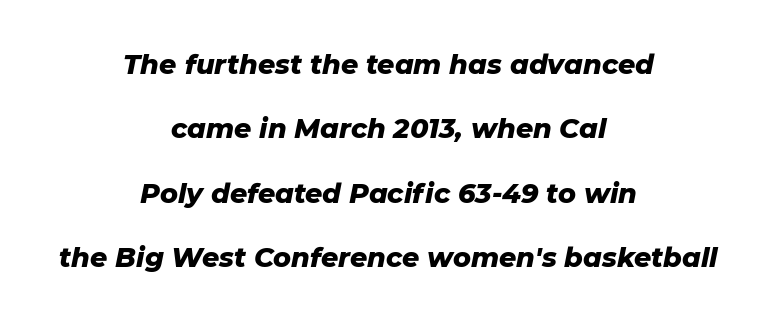
Q: Is the text bold? A: Yes.
Q: Is the text italic (slanted)? A: Yes, it leans right by about 11 degrees.
Q: Is the text underlined? A: No.
Q: How is the paragraph aligned? A: Centered.
Q: Is the spacing between letters normal or unusually wide? A: Normal.
Q: Is the spacing between lines tight, normal or loose? A: Loose.
